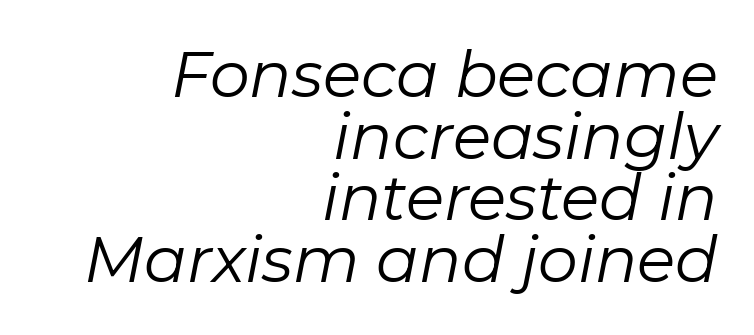
The face used here is proportionally spaced, like ordinary book or web type. There is no visible air inserted between adjacent glyphs. Stroke thickness stays within the range of a standard reading face or lighter. This sample trades vertical openness for compactness between lines. The letters are slanted; this is an italic face. Right-aligned paragraph, ragged on the left.
